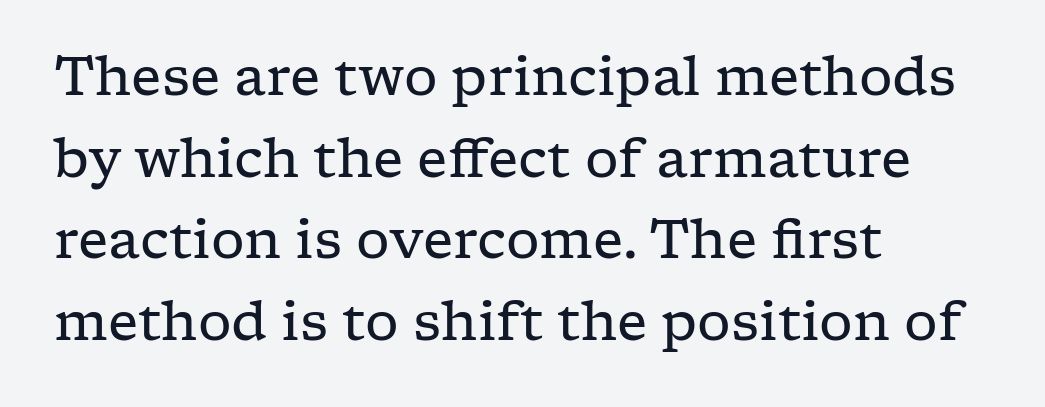
{"serif": "yes", "italic": "no", "bold": "no", "weight": "regular", "width": "wide", "stroke_contrast": "low", "x_height": "medium", "monospaced": "no", "underline": "no", "align": "left", "line_spacing": "normal", "line_spacing_ratio": 1.54, "letter_spacing": "normal", "letter_spacing_em": 0.0, "glyph_px": 53}
